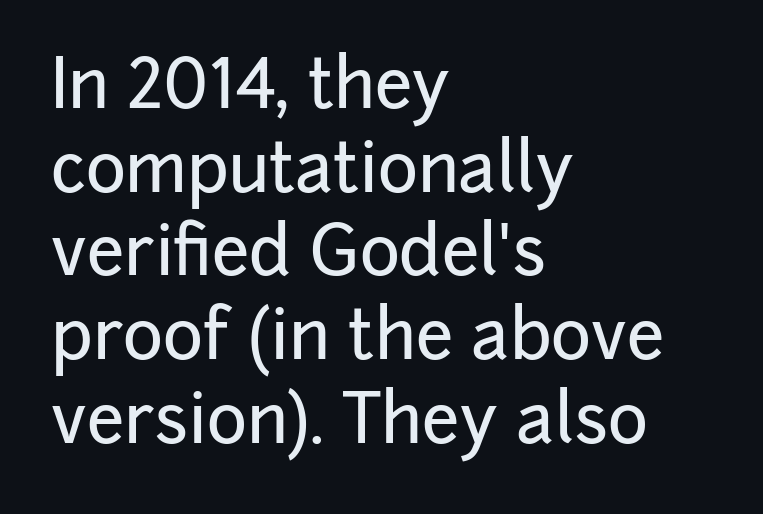
{"serif": "no", "italic": "no", "width": "normal", "stroke_contrast": "low", "x_height": "medium", "monospaced": "no", "underline": "no", "align": "left", "line_spacing_ratio": 1.23, "letter_spacing": "normal", "letter_spacing_em": 0.0, "glyph_px": 68}
